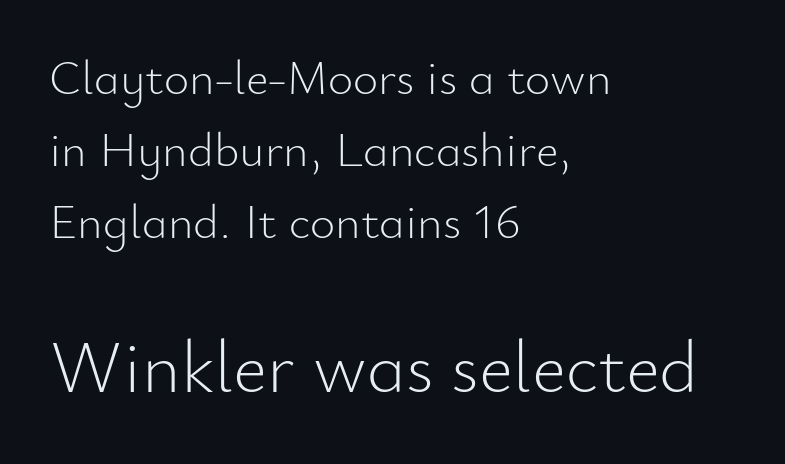
{"serif": "no", "italic": "no", "bold": "no", "weight": "light", "width": "normal", "stroke_contrast": "low", "x_height": "small", "monospaced": "no", "underline": "no", "align": "left", "line_spacing": "normal", "line_spacing_ratio": 1.47, "letter_spacing": "normal", "letter_spacing_em": 0.0, "larger_block": "second", "size_ratio": 1.51, "glyph_px": 74}
